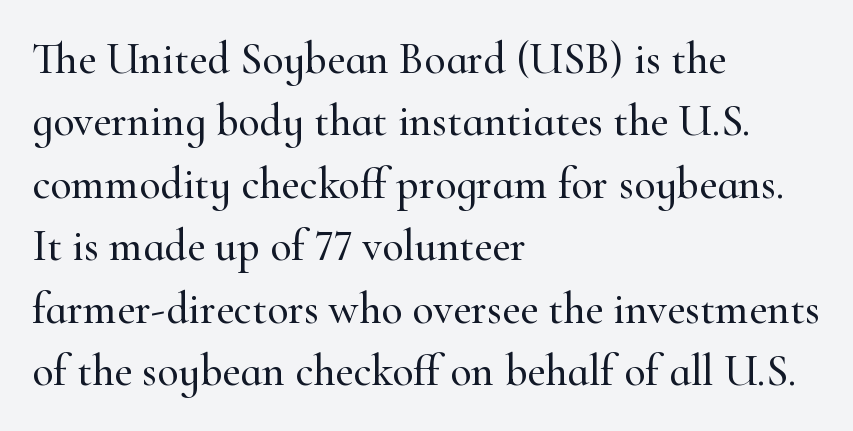
{"serif": "yes", "italic": "no", "width": "normal", "stroke_contrast": "high", "x_height": "small", "monospaced": "no", "underline": "no", "align": "left", "line_spacing": "normal", "line_spacing_ratio": 1.42, "letter_spacing": "normal", "letter_spacing_em": 0.0, "glyph_px": 44}
